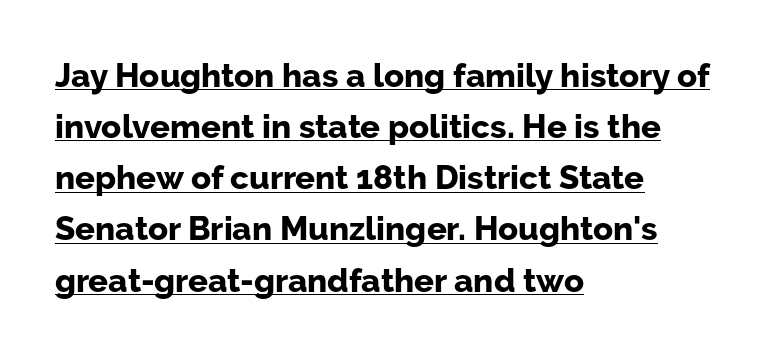
{"serif": "no", "italic": "no", "bold": "yes", "weight": "bold", "width": "normal", "stroke_contrast": "low", "x_height": "medium", "monospaced": "no", "underline": "yes", "align": "left", "line_spacing": "normal", "line_spacing_ratio": 1.55, "letter_spacing": "normal", "letter_spacing_em": 0.0, "glyph_px": 33}
